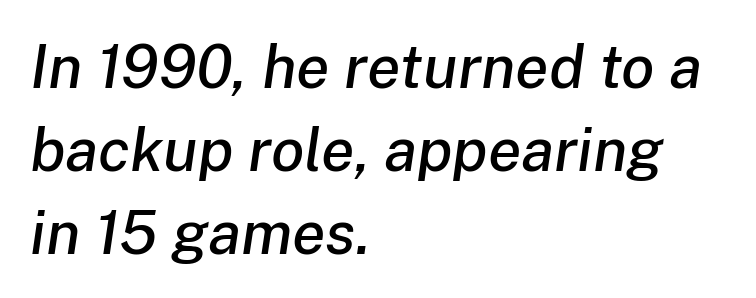
Vertically, the passage feels balanced, rows spaced as you'd expect. This sample uses plain, unmodified letter spacing. In terms of posture, this sample is oblique. Check the space under the baseline: it is left empty.
